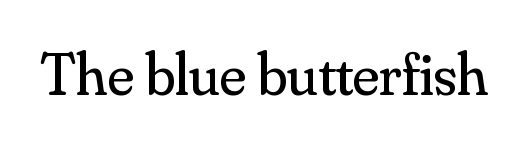
The image shows 61 px regular-weight serif type, upright; set normal letter spacing, not underlined; medium stroke contrast and a small x-height.
